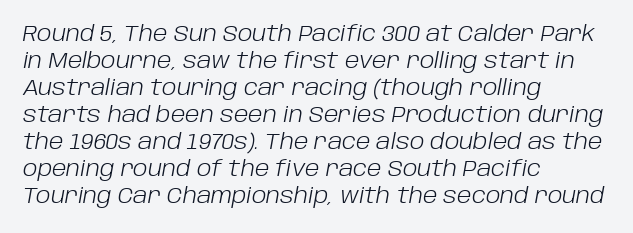
The image shows 22 px text type, italic (leaning right); set left-aligned, line spacing 1.23x, normal letter spacing, not underlined.
